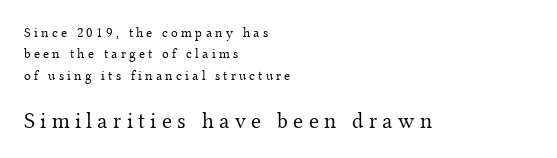
Q: Is the text bold? A: No.
Q: Is the text italic (slanted)? A: No, it is upright.
Q: Is the text underlined? A: No.
Q: How is the paragraph aligned? A: Left-aligned.
Q: Is the spacing between letters normal or unusually wide? A: Unusually wide.
Q: Is the spacing between lines tight, normal or loose? A: Normal.
Q: Which block of text is set in a larger size, the first (top) or the second (bottom)? A: The second (bottom) one.
